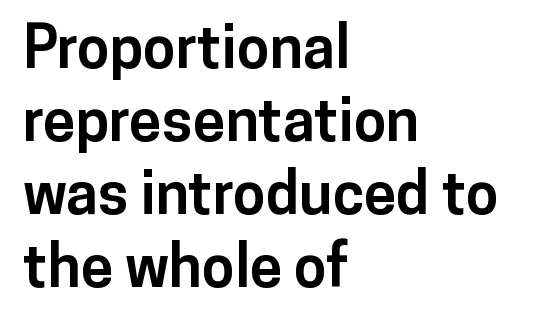
The image shows 59 px bold sans-serif type, upright; set left-aligned, line spacing 1.24x, normal letter spacing, not underlined; low stroke contrast and a medium x-height.
